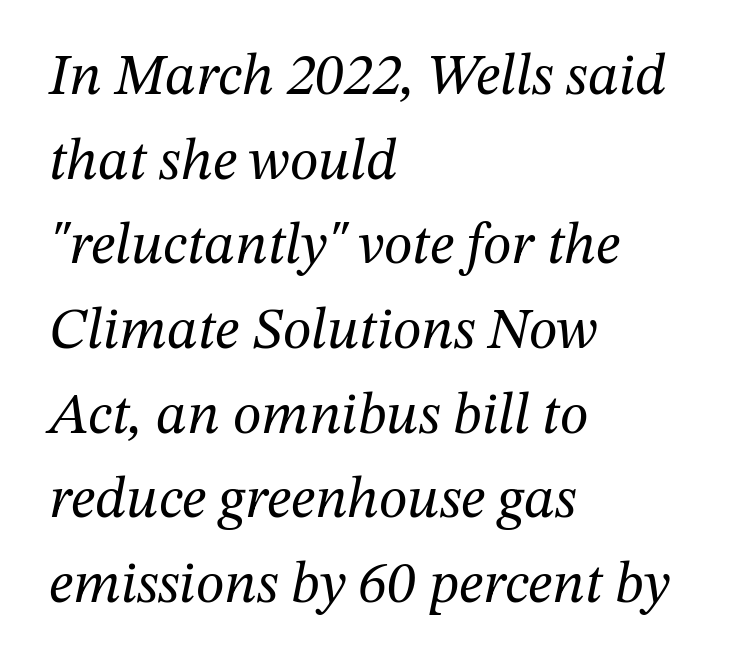
{"serif": "yes", "italic": "yes", "lean": "right", "slant_degrees": 12, "bold": "no", "weight": "regular", "width": "normal", "stroke_contrast": "medium", "x_height": "medium", "monospaced": "no", "underline": "no", "align": "left", "line_spacing": "normal", "line_spacing_ratio": 1.46, "letter_spacing": "normal", "letter_spacing_em": 0.0, "glyph_px": 58}
